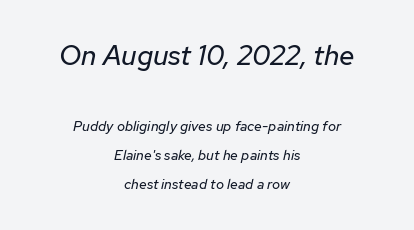
{"italic": "yes", "lean": "right", "slant_degrees": 12, "bold": "no", "weight": "regular", "width": "normal", "stroke_contrast": "low", "x_height": "medium", "monospaced": "no", "underline": "no", "align": "center", "line_spacing": "loose", "line_spacing_ratio": 2.06, "letter_spacing": "normal", "letter_spacing_em": 0.0, "larger_block": "first", "size_ratio": 2.0, "glyph_px": 28}
